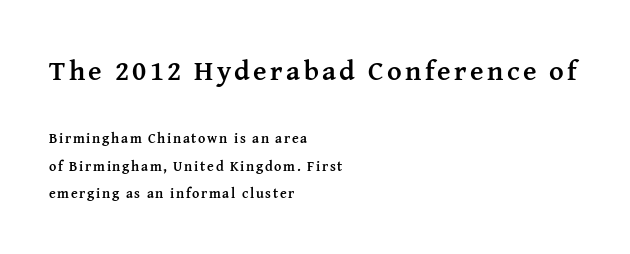
{"serif": "yes", "italic": "no", "bold": "yes", "weight": "semibold", "width": "normal", "stroke_contrast": "medium", "x_height": "medium", "monospaced": "no", "underline": "no", "align": "left", "line_spacing": "loose", "line_spacing_ratio": 1.98, "larger_block": "first", "size_ratio": 2.0, "glyph_px": 28}
